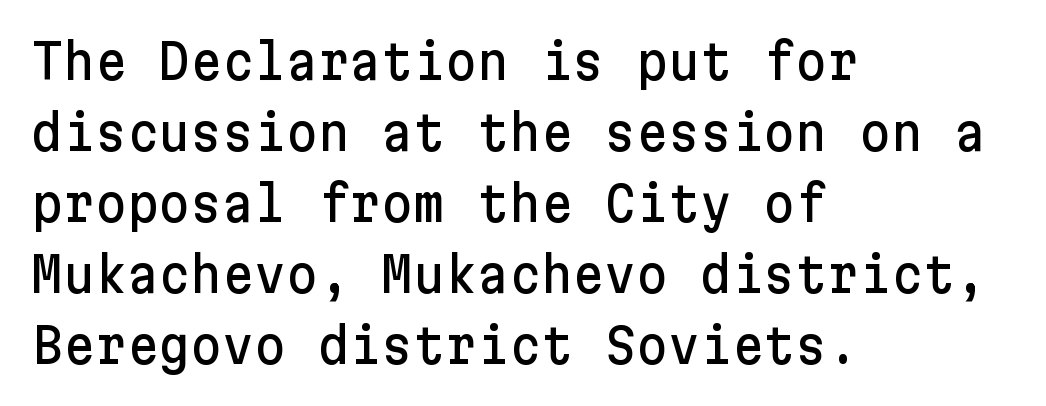
Q: Is the text italic (slanted)? A: No, it is upright.
Q: Is the typeface a serif or a sans-serif typeface? A: Sans-serif.
Q: Is the text underlined? A: No.
Q: How is the paragraph aligned? A: Left-aligned.
Q: Is the spacing between letters normal or unusually wide? A: Normal.
Q: Is the spacing between lines tight, normal or loose? A: Normal.
Q: Width (condensed, normal, or wide)? A: Normal.
Q: Stroke contrast? A: Low.
Q: x-height? A: Medium.
